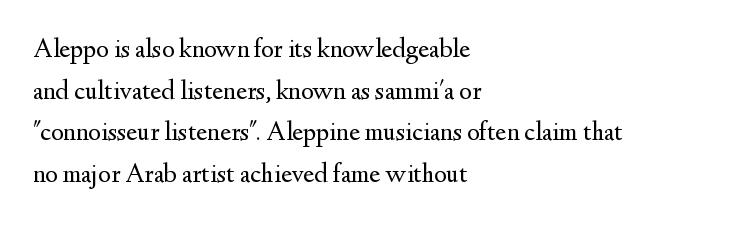
This sample uses an upright cut, with every glyph sitting square on the baseline. Lines of text with bare space underneath. The setting favours the left margin, as ordinary paragraphs usually do. Leading: standard. The typesetting does not lean heavy: it is not bold. You could call the tracking neutral — neither tight nor loose.
